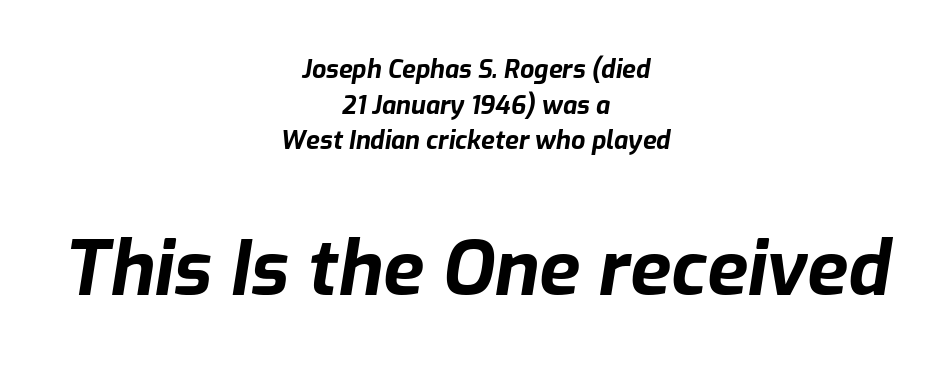
Any mark beneath the type? The region is blank. Between one letter and the next there's only the usual sliver of space. It's the slanting kind of type. Heavy, bold letterforms.
